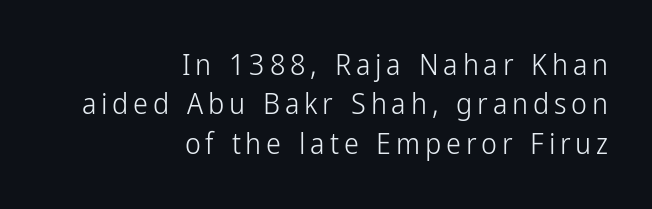
Q: Is the text bold? A: No.
Q: Is the text italic (slanted)? A: No, it is upright.
Q: Is the typeface a serif or a sans-serif typeface? A: Sans-serif.
Q: Is the text underlined? A: No.
Q: How is the paragraph aligned? A: Right-aligned.
Q: Is the spacing between lines tight, normal or loose? A: Normal.
Q: Width (condensed, normal, or wide)? A: Condensed.
Q: Stroke contrast? A: Low.
Q: x-height? A: Medium.
Q: Monospaced? A: No.
